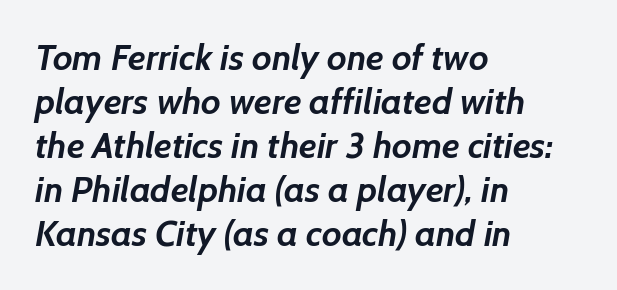
Q: Is the text bold? A: Yes.
Q: Is the typeface a serif or a sans-serif typeface? A: Sans-serif.
Q: Is the text underlined? A: No.
Q: How is the paragraph aligned? A: Left-aligned.
Q: Is the spacing between letters normal or unusually wide? A: Normal.
Q: Width (condensed, normal, or wide)? A: Normal.
Q: Stroke contrast? A: Low.
Q: x-height? A: Medium.
Q: Monospaced? A: No.
